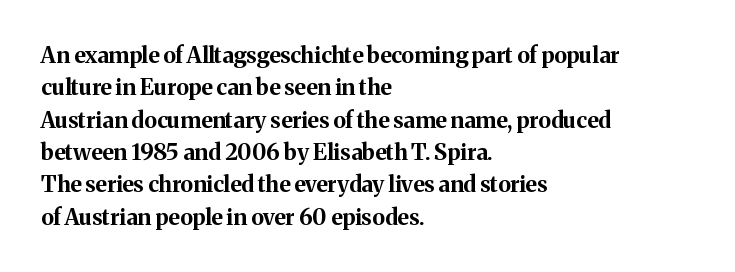
This block has exactly the height ordinary leading produces. A roman cut, with each character standing at attention. Typesetter's note: full bold, strokes at maximum text heaviness. The rendering anchors every line to the left-hand side.
